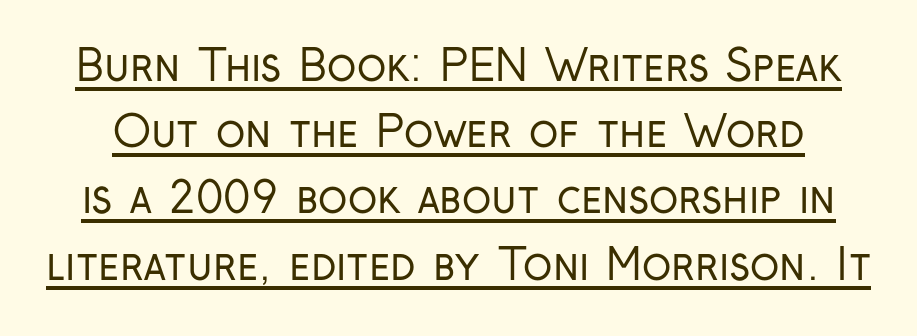
Q: Is the text bold? A: No.
Q: Is the text italic (slanted)? A: No, it is upright.
Q: Is the typeface a serif or a sans-serif typeface? A: Sans-serif.
Q: Is the text underlined? A: Yes.
Q: Is the spacing between letters normal or unusually wide? A: Normal.
Q: Is the spacing between lines tight, normal or loose? A: Normal.
Q: Width (condensed, normal, or wide)? A: Condensed.
Q: Stroke contrast? A: Low.
Q: x-height? A: Medium.
Q: Monospaced? A: No.
